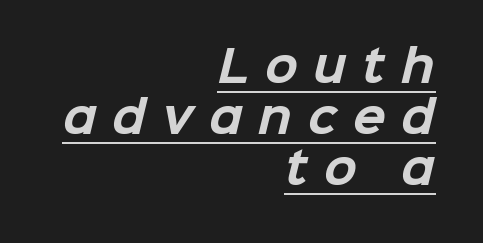
Notice how the passage keeps a crisp vertical edge on the right only. No feet cap the strokes, marking this as sans-serif type. Descenders here cross a horizontal rule under the line. Is the letter spacing exaggerated? Yes — the characters are pushed far apart. What weight is shown? A full bold with thick strokes. Varying glyph widths throughout — classic text-font behaviour.
